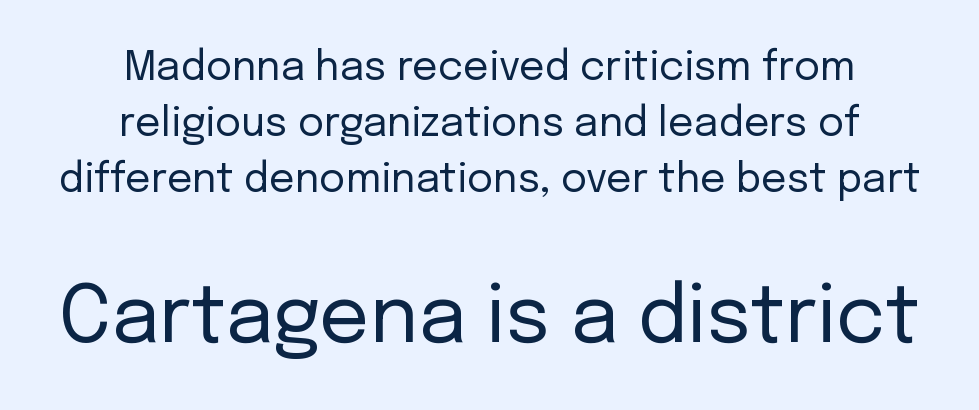
Larger block? The one below; the one above is distinctly smaller. Beneath every word, the page is bare. The rows are spaced the way most documents space them. This sample uses a sans-serif face.
